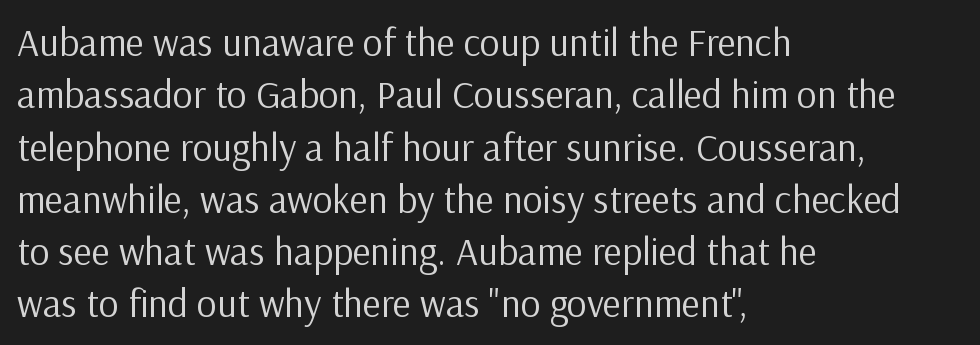
{"serif": "no", "italic": "no", "bold": "no", "weight": "regular", "width": "normal", "stroke_contrast": "low", "x_height": "medium", "monospaced": "no", "underline": "no", "align": "left", "line_spacing": "normal", "line_spacing_ratio": 1.34, "letter_spacing": "normal", "letter_spacing_em": 0.0, "glyph_px": 39}
